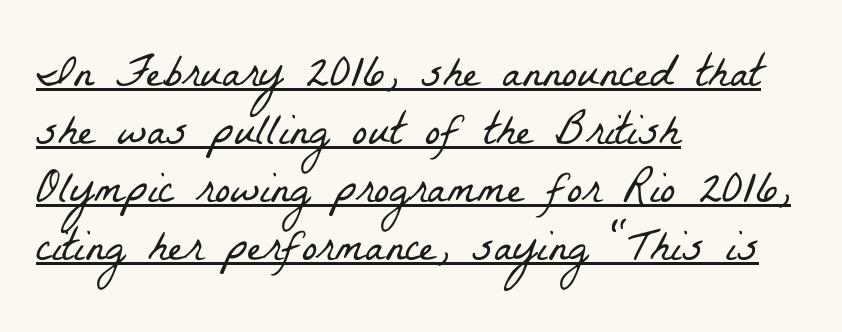
Q: Is the text bold? A: No.
Q: Is the typeface a serif or a sans-serif typeface? A: Serif.
Q: Is the text underlined? A: Yes.
Q: How is the paragraph aligned? A: Left-aligned.
Q: Is the spacing between letters normal or unusually wide? A: Normal.
Q: Is the spacing between lines tight, normal or loose? A: Normal.
Q: Width (condensed, normal, or wide)? A: Condensed.
Q: Stroke contrast? A: Low.
Q: x-height? A: Medium.
Q: Monospaced? A: No.
